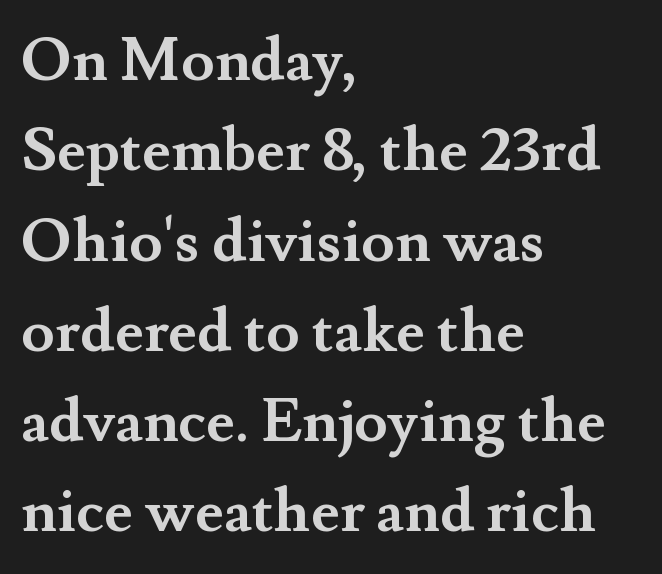
Q: Is the text bold? A: Yes.
Q: Is the text italic (slanted)? A: No, it is upright.
Q: Is the typeface a serif or a sans-serif typeface? A: Serif.
Q: Is the text underlined? A: No.
Q: How is the paragraph aligned? A: Left-aligned.
Q: Is the spacing between letters normal or unusually wide? A: Normal.
Q: Is the spacing between lines tight, normal or loose? A: Normal.
Q: Width (condensed, normal, or wide)? A: Normal.
Q: Stroke contrast? A: Medium.
Q: x-height? A: Small.
Q: Monospaced? A: No.
